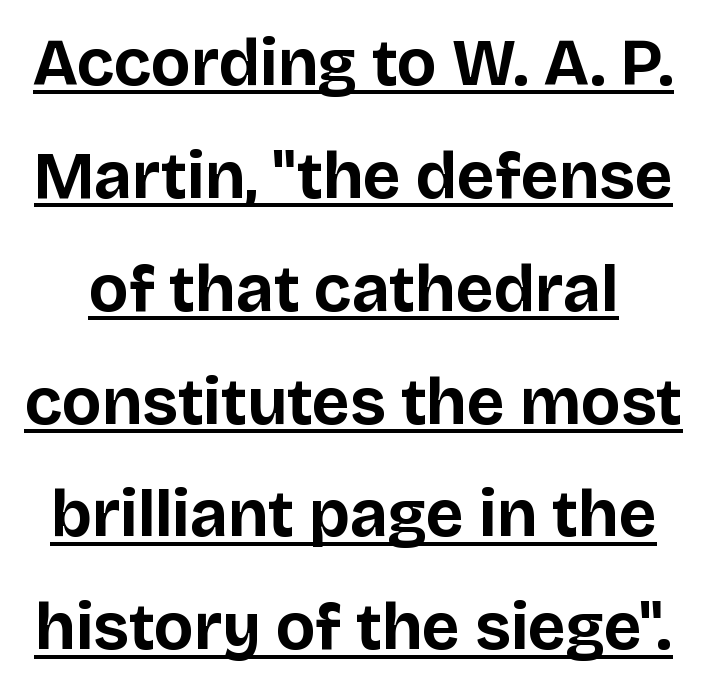
Q: Is the text bold? A: Yes.
Q: Is the text italic (slanted)? A: No, it is upright.
Q: Is the typeface a serif or a sans-serif typeface? A: Sans-serif.
Q: Is the text underlined? A: Yes.
Q: Is the spacing between letters normal or unusually wide? A: Normal.
Q: Width (condensed, normal, or wide)? A: Normal.
Q: Stroke contrast? A: Low.
Q: x-height? A: Large.
Q: Monospaced? A: No.
